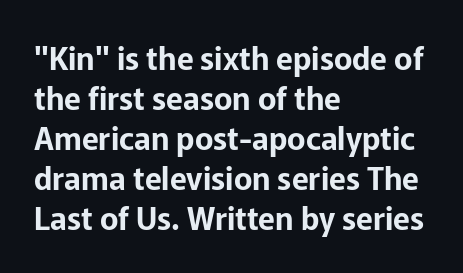
Ordinary non-slanted type is in use. Check under the words: just untouched page. Which margin do the lines hug? The left one — the right edge is uneven. A typesetter would call this zero additional tracking. The lines sit at an ordinary, default distance from one another. Each letter keeps its own natural width here, so spacing adapts to shape.
